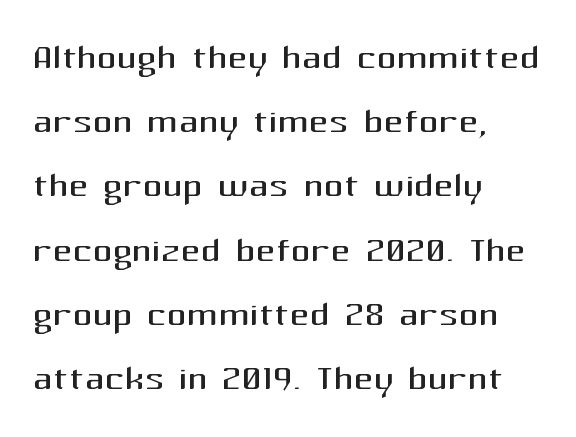
Q: Is the text bold? A: No.
Q: Is the text italic (slanted)? A: No, it is upright.
Q: Is the typeface a serif or a sans-serif typeface? A: Sans-serif.
Q: Is the text underlined? A: No.
Q: How is the paragraph aligned? A: Left-aligned.
Q: Is the spacing between letters normal or unusually wide? A: Normal.
Q: Is the spacing between lines tight, normal or loose? A: Normal.
Q: Width (condensed, normal, or wide)? A: Normal.
Q: Stroke contrast? A: Medium.
Q: x-height? A: Medium.
Q: Monospaced? A: No.
